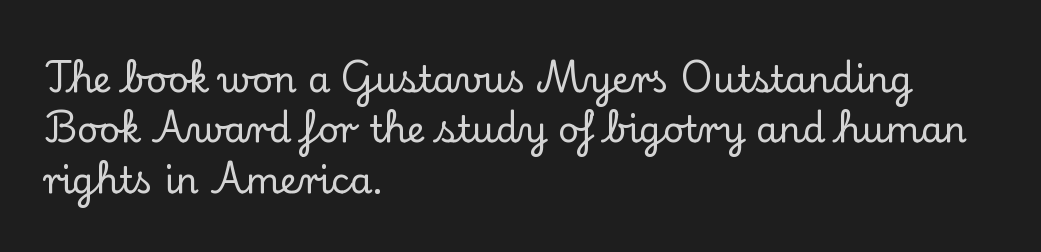
These lines are composed in type with serifs. Nobody drew a line under any word here. Is this a fixed-width face? No — the glyphs have proportional, varying widths. Does the lettering tilt? It doesn't — this is upright.
